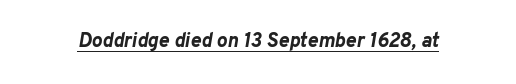
Q: Is the text bold? A: Yes.
Q: Is the text italic (slanted)? A: Yes, it leans right by about 10 degrees.
Q: Is the text underlined? A: Yes.
Q: Is the spacing between letters normal or unusually wide? A: Normal.
